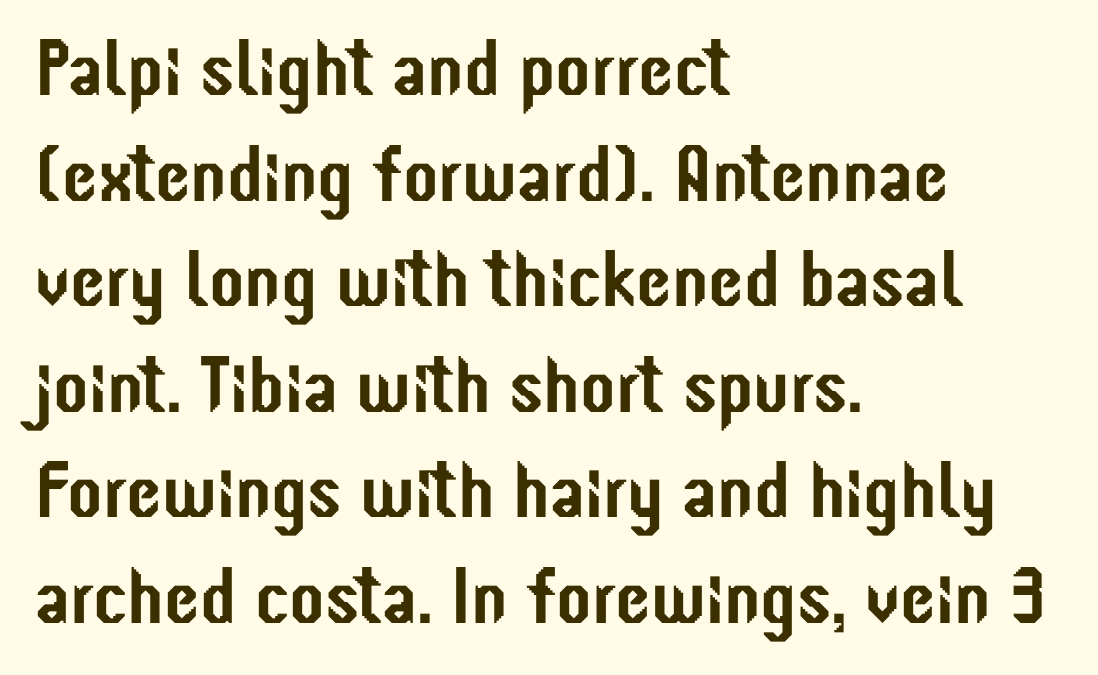
{"serif": "no", "italic": "no", "width": "condensed", "stroke_contrast": "low", "x_height": "medium", "monospaced": "no", "underline": "no", "align": "left", "line_spacing": "normal", "line_spacing_ratio": 1.32, "letter_spacing": "normal", "letter_spacing_em": 0.0, "glyph_px": 80}
